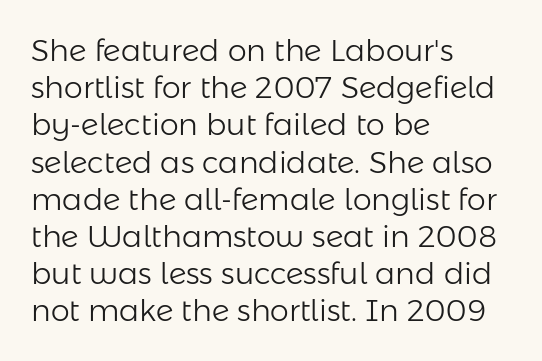
Q: Is the text bold? A: No.
Q: Is the text italic (slanted)? A: No, it is upright.
Q: Is the typeface a serif or a sans-serif typeface? A: Sans-serif.
Q: Is the text underlined? A: No.
Q: How is the paragraph aligned? A: Left-aligned.
Q: Is the spacing between letters normal or unusually wide? A: Normal.
Q: Width (condensed, normal, or wide)? A: Normal.
Q: Stroke contrast? A: Low.
Q: x-height? A: Medium.
Q: Monospaced? A: No.
